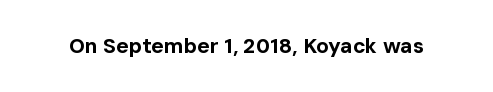
Q: Is the text bold? A: Yes.
Q: Is the text italic (slanted)? A: No, it is upright.
Q: Is the text underlined? A: No.
Q: Is the spacing between letters normal or unusually wide? A: Normal.
